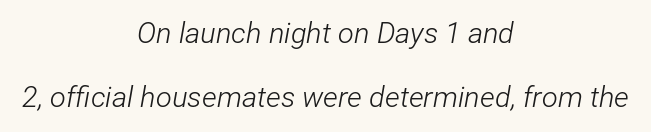
Horizontal bands of white between lines are thick stripes. Underline: absent. The strokes are not fattened; the text isn't bold. Glyph-to-glyph distance matches everyday printed text. Characters are canted at an angle relative to the baseline's perpendicular. Proportional: the letters do not fall into vertical columns.
